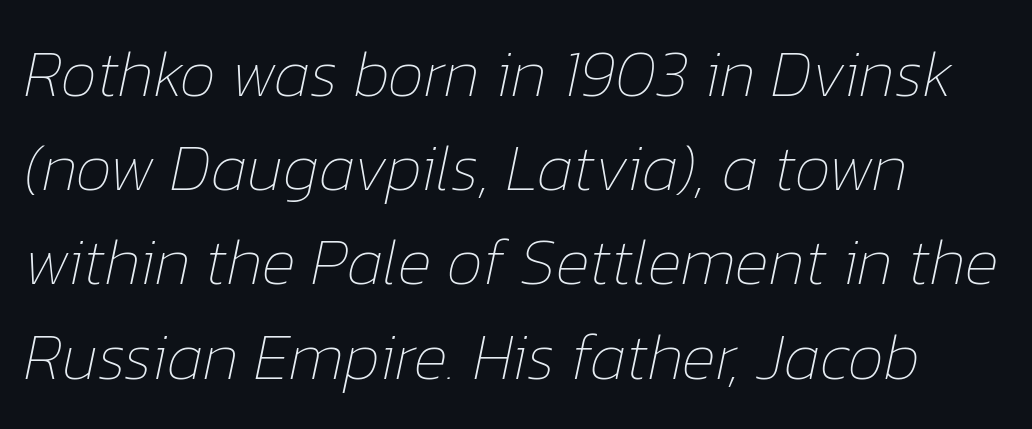
Q: Is the text bold? A: No.
Q: Is the text italic (slanted)? A: Yes, it leans right by about 12 degrees.
Q: Is the text underlined? A: No.
Q: How is the paragraph aligned? A: Left-aligned.
Q: Is the spacing between letters normal or unusually wide? A: Normal.
Q: Is the spacing between lines tight, normal or loose? A: Normal.
Q: Width (condensed, normal, or wide)? A: Normal.
Q: Stroke contrast? A: Low.
Q: x-height? A: Medium.
Q: Monospaced? A: No.
